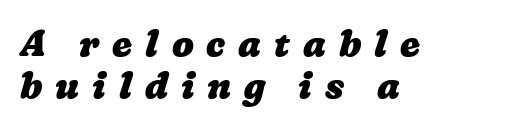
The image shows 36 px heavy, wide type; set left-aligned, line spacing 1.16x, unusually wide letter spacing (+0.36 em), not underlined; low stroke contrast and a medium x-height.
